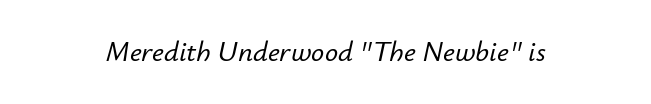
{"italic": "yes", "lean": "right", "slant_degrees": 12, "width": "normal", "stroke_contrast": "low", "x_height": "small", "monospaced": "no", "underline": "no", "letter_spacing": "normal", "letter_spacing_em": 0.0, "glyph_px": 29}
